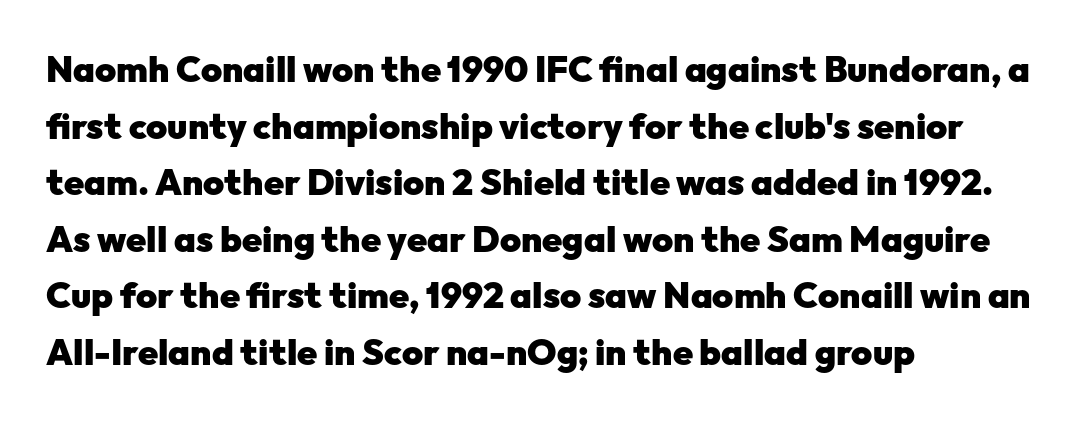
{"serif": "no", "italic": "no", "bold": "yes", "weight": "heavy", "width": "normal", "stroke_contrast": "low", "x_height": "medium", "monospaced": "no", "underline": "no", "align": "left", "line_spacing": "normal", "line_spacing_ratio": 1.57, "letter_spacing": "normal", "letter_spacing_em": 0.0, "glyph_px": 36}
